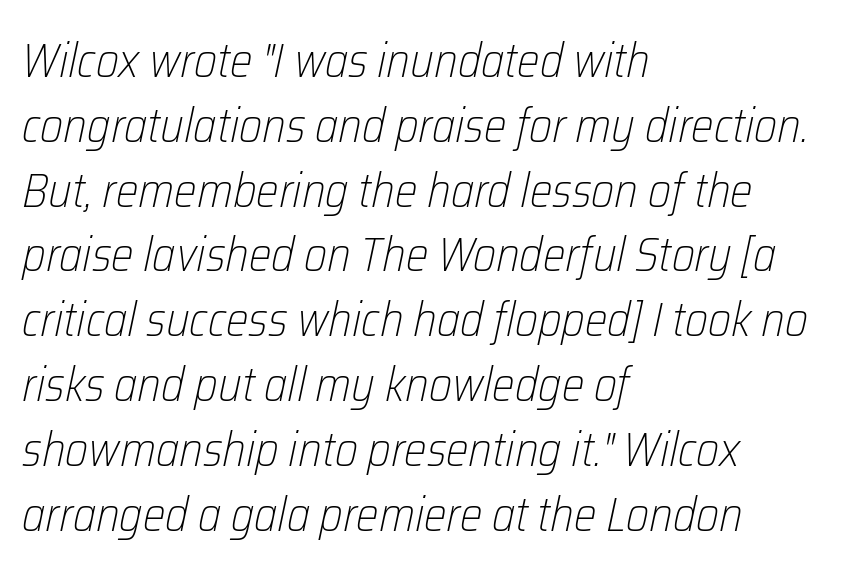
Q: Is the text bold? A: No.
Q: Is the text italic (slanted)? A: Yes, it leans right by about 12 degrees.
Q: Is the text underlined? A: No.
Q: How is the paragraph aligned? A: Left-aligned.
Q: Is the spacing between letters normal or unusually wide? A: Normal.
Q: Is the spacing between lines tight, normal or loose? A: Normal.
Q: Width (condensed, normal, or wide)? A: Condensed.
Q: Stroke contrast? A: Low.
Q: x-height? A: Medium.
Q: Monospaced? A: No.
